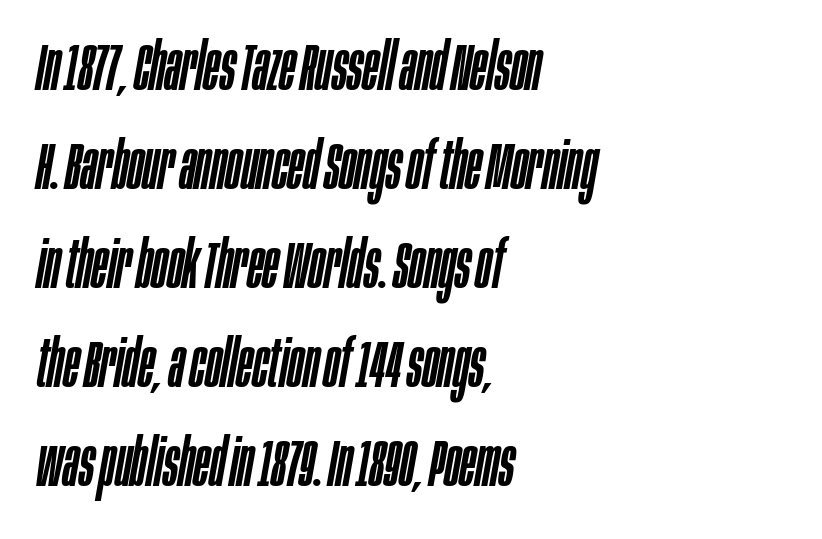
{"italic": "yes", "lean": "right", "slant_degrees": 10, "width": "condensed", "stroke_contrast": "low", "x_height": "large", "monospaced": "no", "underline": "no", "align": "left", "line_spacing": "normal", "line_spacing_ratio": 1.5, "letter_spacing": "normal", "letter_spacing_em": 0.0, "glyph_px": 66}
